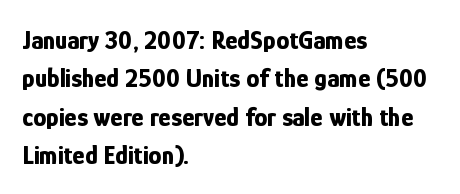
The image shows 26 px bold type, upright; set left-aligned, normal line spacing (1.48x), normal letter spacing, not underlined.
